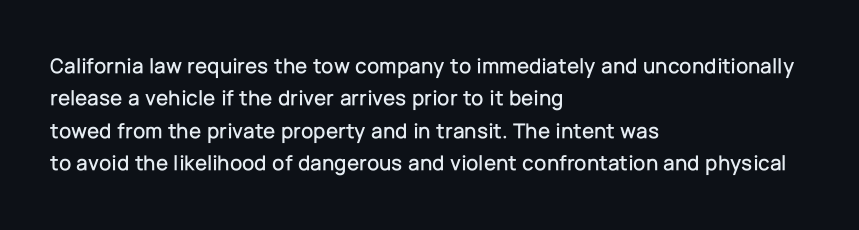
Q: Is the text italic (slanted)? A: No, it is upright.
Q: Is the text underlined? A: No.
Q: How is the paragraph aligned? A: Left-aligned.
Q: Is the spacing between letters normal or unusually wide? A: Normal.
Q: Is the spacing between lines tight, normal or loose? A: Normal.
